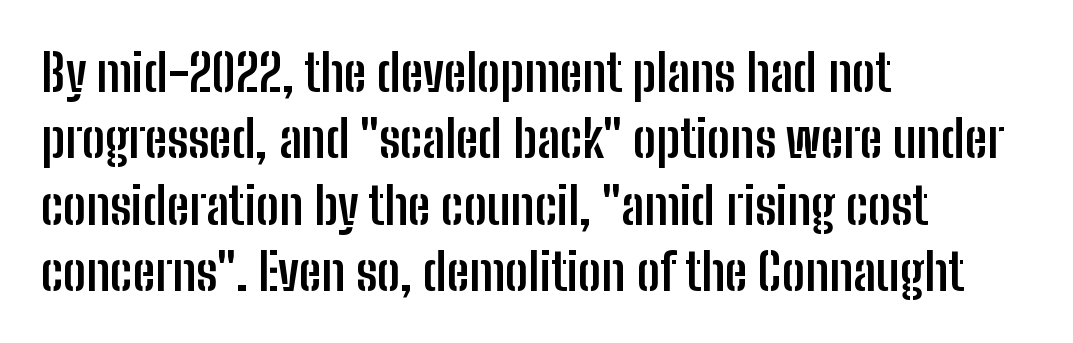
The image shows 51 px semibold, condensed sans-serif type, upright; set left-aligned, normal line spacing (1.3x), normal letter spacing, not underlined; low stroke contrast and a medium x-height.
